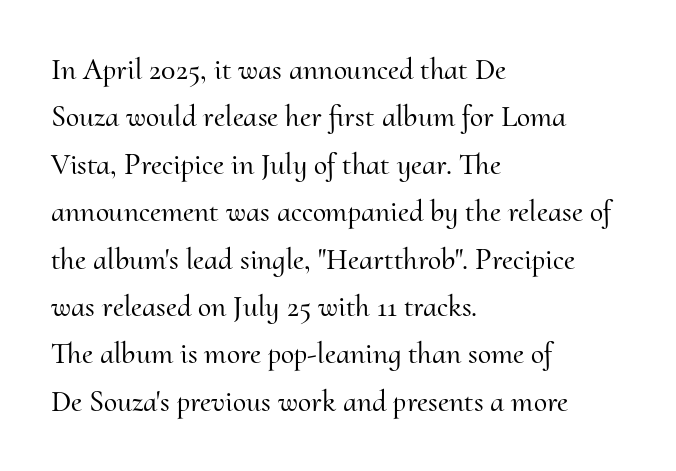
{"serif": "yes", "italic": "no", "width": "normal", "stroke_contrast": "medium", "x_height": "small", "monospaced": "no", "underline": "no", "align": "left", "line_spacing": "normal", "line_spacing_ratio": 1.58, "letter_spacing": "normal", "letter_spacing_em": 0.0, "glyph_px": 30}
